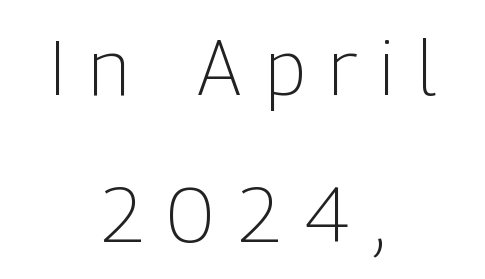
{"serif": "no", "italic": "no", "bold": "no", "weight": "light", "width": "condensed", "stroke_contrast": "low", "x_height": "medium", "monospaced": "no", "underline": "no", "align": "center", "line_spacing_ratio": 1.88, "letter_spacing": "wide", "letter_spacing_em": 0.3, "glyph_px": 78}
